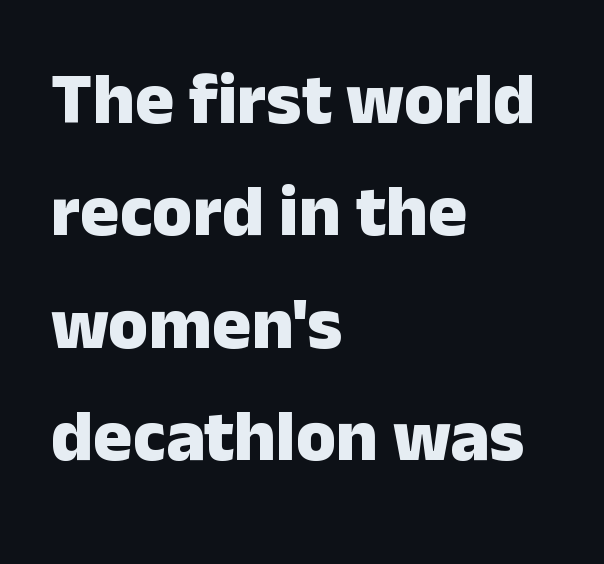
The image shows 73 px heavy sans-serif type, upright; set left-aligned, normal line spacing (1.54x), normal letter spacing, not underlined; low stroke contrast and a medium x-height.
